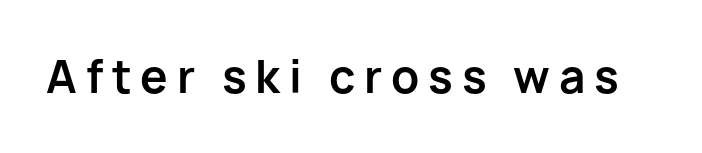
The image shows 44 px bold sans-serif type, upright; set unusually wide letter spacing (+0.2 em), not underlined; low stroke contrast and a medium x-height.
